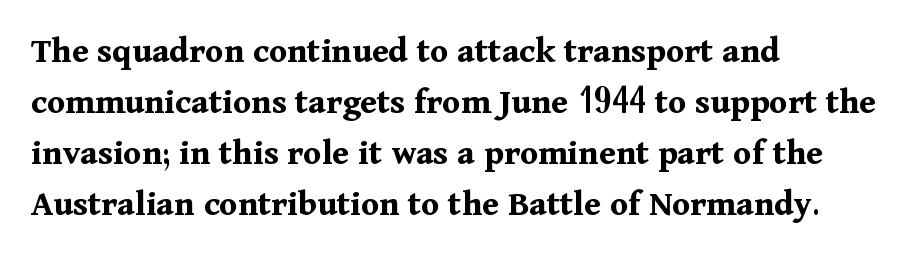
The image shows 37 px bold serif type, upright; set left-aligned, normal line spacing (1.38x), normal letter spacing, not underlined; medium stroke contrast and a medium x-height.
